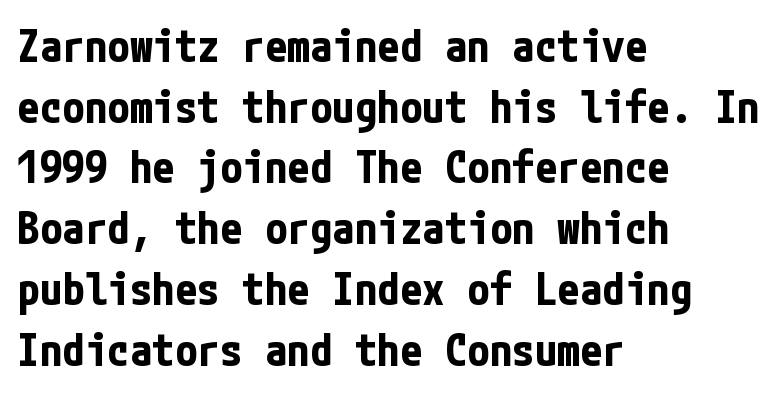
You can tell from the bare stems that sans-serif type was used. A full-strength bold gives these letters their thick strokes. Layout note: lines flush left. Words float on clear page, feet unadorned.
